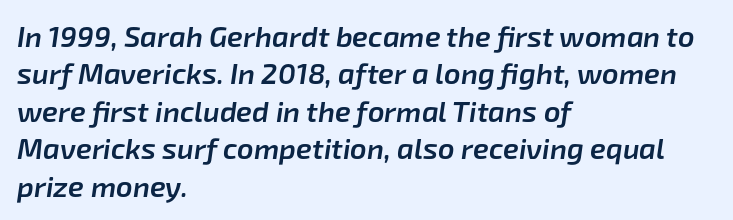
{"italic": "yes", "lean": "right", "slant_degrees": 8, "bold": "semi", "weight": "semibold", "width": "normal", "stroke_contrast": "low", "x_height": "medium", "monospaced": "no", "underline": "no", "align": "left", "line_spacing": "normal", "line_spacing_ratio": 1.29, "letter_spacing": "normal", "letter_spacing_em": 0.0, "glyph_px": 29}
